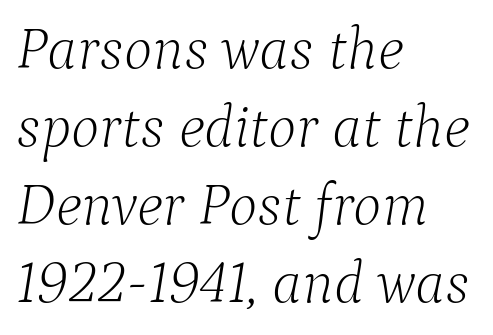
Q: Is the text bold? A: No.
Q: Is the text italic (slanted)? A: Yes, it leans right by about 9 degrees.
Q: Is the typeface a serif or a sans-serif typeface? A: Serif.
Q: Is the text underlined? A: No.
Q: How is the paragraph aligned? A: Left-aligned.
Q: Is the spacing between letters normal or unusually wide? A: Normal.
Q: Is the spacing between lines tight, normal or loose? A: Normal.
Q: Width (condensed, normal, or wide)? A: Normal.
Q: Stroke contrast? A: Low.
Q: x-height? A: Medium.
Q: Monospaced? A: No.
